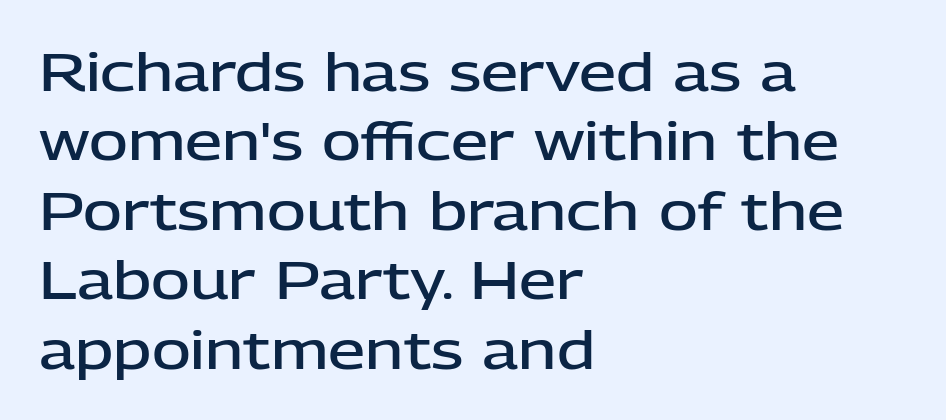
{"serif": "no", "italic": "no", "bold": "semi", "weight": "semibold", "width": "normal", "stroke_contrast": "low", "x_height": "medium", "monospaced": "no", "underline": "no", "align": "left", "line_spacing": "normal", "line_spacing_ratio": 1.31, "letter_spacing": "normal", "letter_spacing_em": 0.0, "glyph_px": 53}
